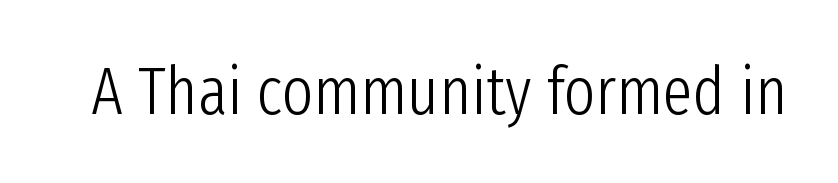
{"serif": "no", "italic": "no", "bold": "no", "weight": "light", "width": "condensed", "stroke_contrast": "low", "x_height": "medium", "monospaced": "no", "underline": "no", "letter_spacing": "normal", "letter_spacing_em": 0.0, "glyph_px": 67}
